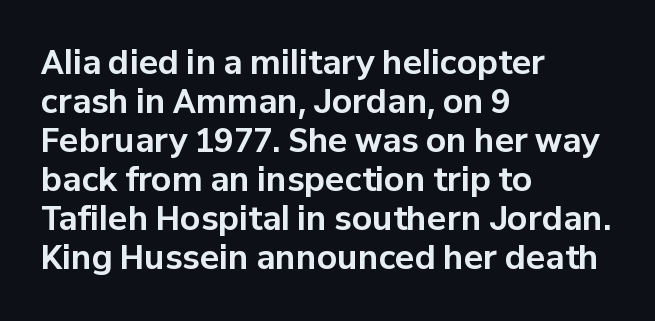
Q: Is the text bold? A: Yes.
Q: Is the text italic (slanted)? A: No, it is upright.
Q: Is the typeface a serif or a sans-serif typeface? A: Sans-serif.
Q: Is the text underlined? A: No.
Q: How is the paragraph aligned? A: Left-aligned.
Q: Is the spacing between letters normal or unusually wide? A: Normal.
Q: Width (condensed, normal, or wide)? A: Normal.
Q: Stroke contrast? A: Low.
Q: x-height? A: Medium.
Q: Monospaced? A: No.
